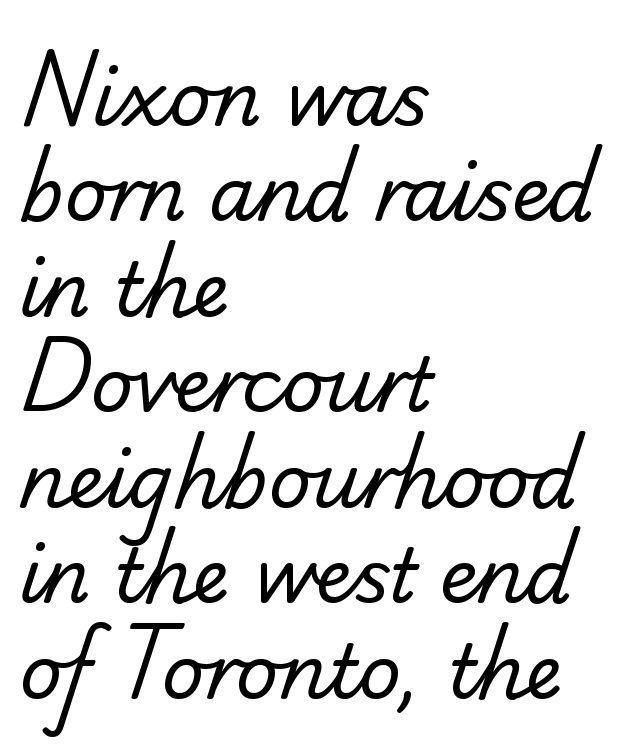
The typeface chosen for these lines omits serifs. Interline gaps are of average width in this sample. The type is set solid horizontally, with unmodified tracking. The font sits on the lighter half of the weight spectrum, regular included.
